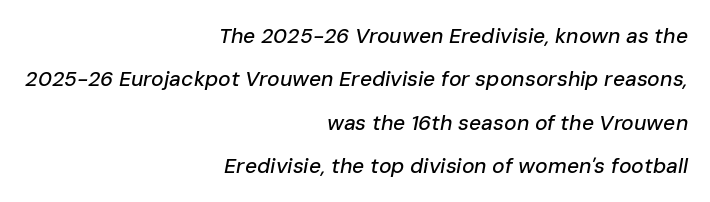
{"italic": "yes", "lean": "right", "slant_degrees": 10, "underline": "no", "align": "right", "line_spacing": "loose", "line_spacing_ratio": 2.06, "letter_spacing": "normal", "letter_spacing_em": 0.0, "glyph_px": 21}
